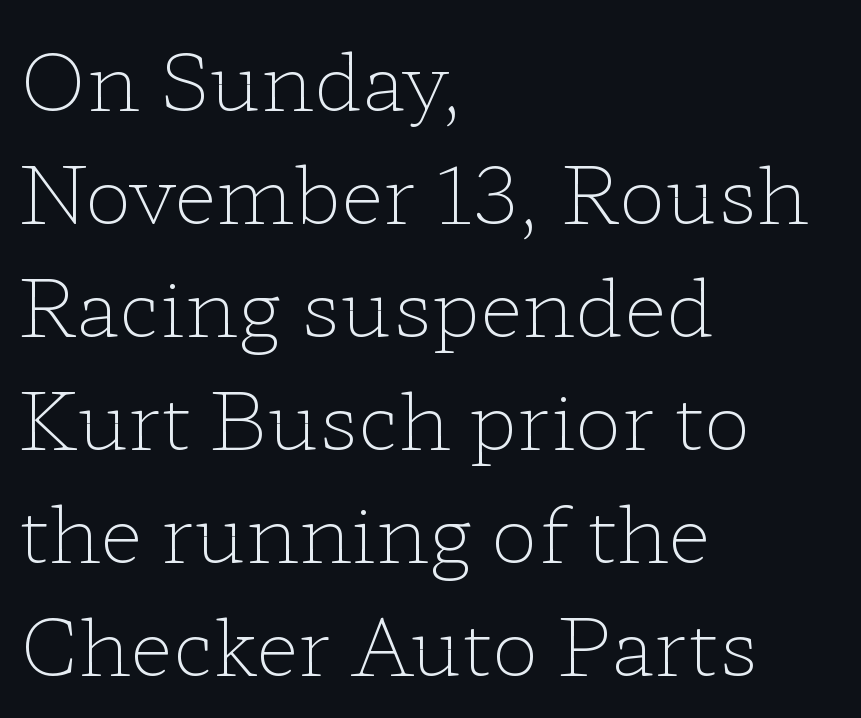
Caption: multi-line text, flush left, ragged right. The gap between lines stays unmarked. Serifs: yes, visible at the terminals of the letterforms. A roman cut, with each character standing at attention. Glyph-to-glyph distance matches everyday printed text. What's the leading like? Ordinary, nothing unusual.
